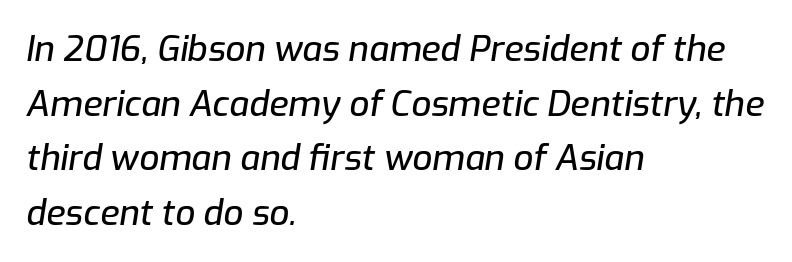
Looks like regular typesetting: each glyph gets only the width it needs. Glance below the letters and you will spot only blank space. The designer left line spacing at the default. Notice how the passage keeps a crisp vertical edge on the left only. The line texture is even and compact thanks to regular tracking.
